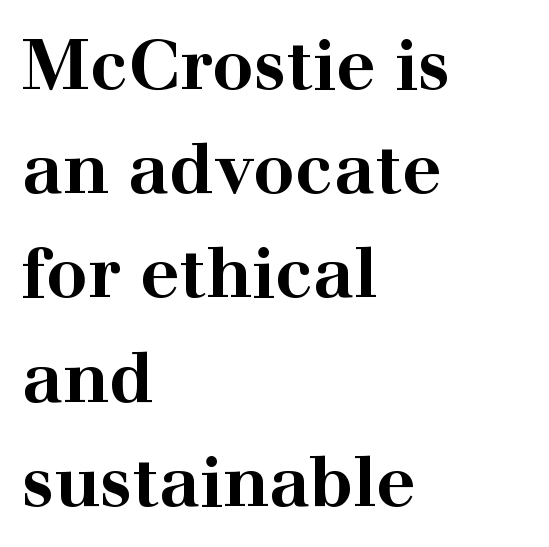
The image shows 69 px bold, wide serif type, upright; set left-aligned, normal line spacing (1.51x), normal letter spacing, not underlined; high stroke contrast and a medium x-height.
